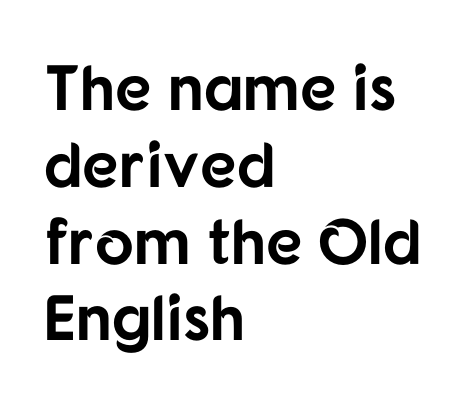
{"serif": "no", "italic": "no", "bold": "yes", "weight": "bold", "width": "normal", "stroke_contrast": "low", "x_height": "medium", "monospaced": "no", "underline": "no", "align": "left", "line_spacing_ratio": 1.2, "letter_spacing": "normal", "letter_spacing_em": 0.0, "glyph_px": 64}
